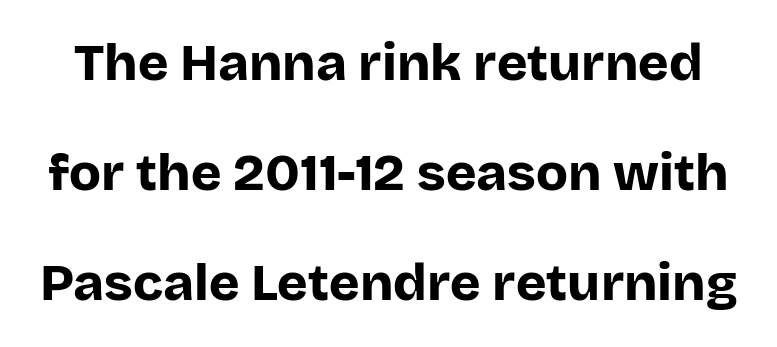
Q: Is the text bold? A: Yes.
Q: Is the text italic (slanted)? A: No, it is upright.
Q: Is the typeface a serif or a sans-serif typeface? A: Sans-serif.
Q: Is the text underlined? A: No.
Q: Is the spacing between letters normal or unusually wide? A: Normal.
Q: Is the spacing between lines tight, normal or loose? A: Loose.
Q: Width (condensed, normal, or wide)? A: Normal.
Q: Stroke contrast? A: Low.
Q: x-height? A: Large.
Q: Monospaced? A: No.
